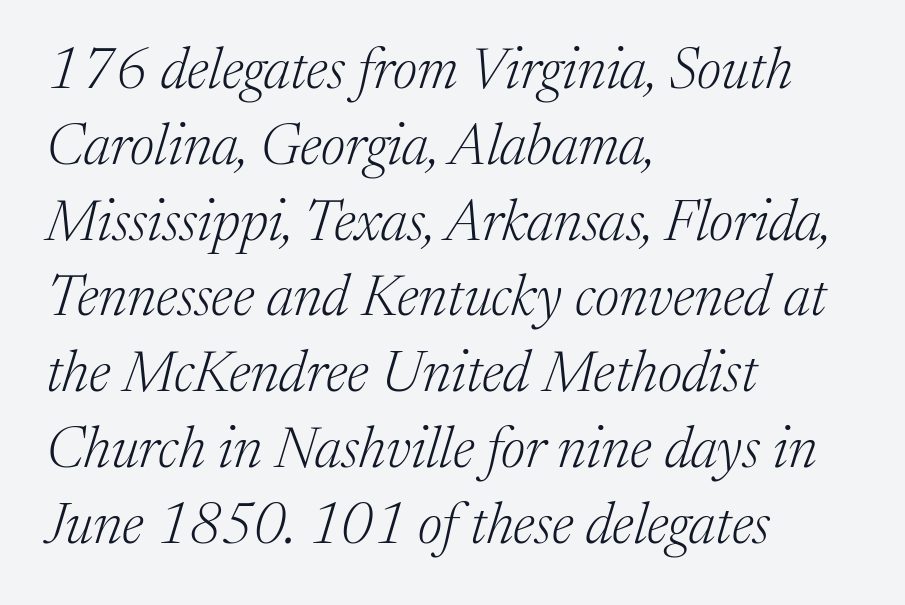
The image shows 57 px light serif type, italic (leaning right); set left-aligned, normal line spacing (1.33x), normal letter spacing, not underlined; medium stroke contrast and a medium x-height.
